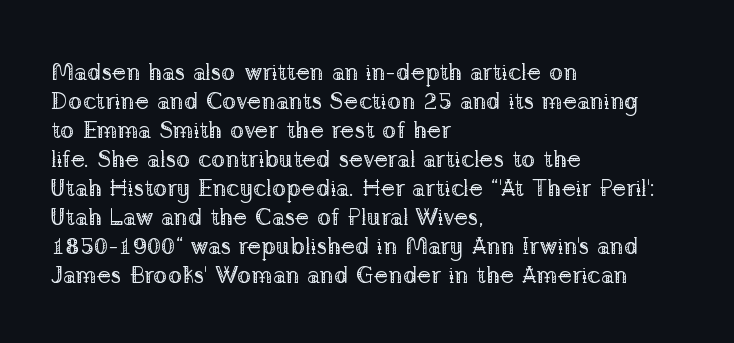
Q: Is the text bold? A: No.
Q: Is the text italic (slanted)? A: No, it is upright.
Q: Is the text underlined? A: No.
Q: How is the paragraph aligned? A: Left-aligned.
Q: Is the spacing between letters normal or unusually wide? A: Normal.
